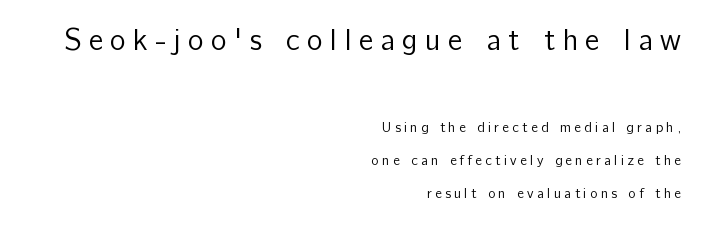
{"serif": "no", "italic": "no", "bold": "no", "weight": "regular", "width": "normal", "stroke_contrast": "low", "x_height": "medium", "monospaced": "no", "underline": "no", "align": "right", "line_spacing": "loose", "line_spacing_ratio": 2.35, "letter_spacing": "wide", "letter_spacing_em": 0.24, "larger_block": "first", "size_ratio": 2.14, "glyph_px": 30}
